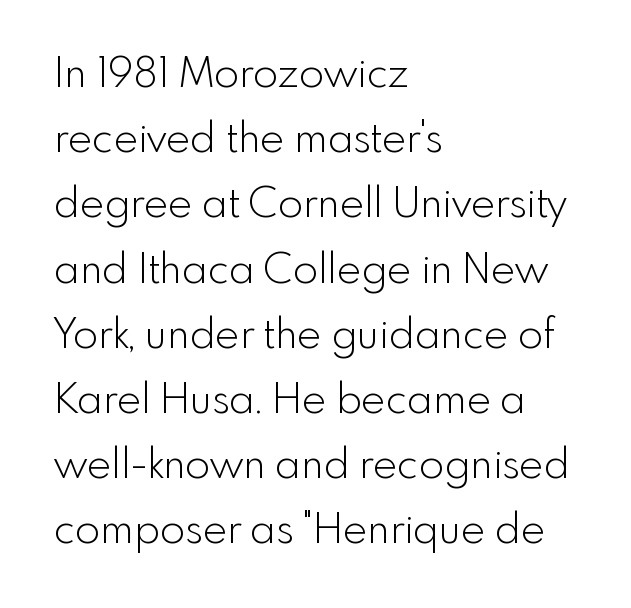
The image shows 41 px light sans-serif type, upright; set left-aligned, normal line spacing (1.59x), normal letter spacing, not underlined; a small x-height.
